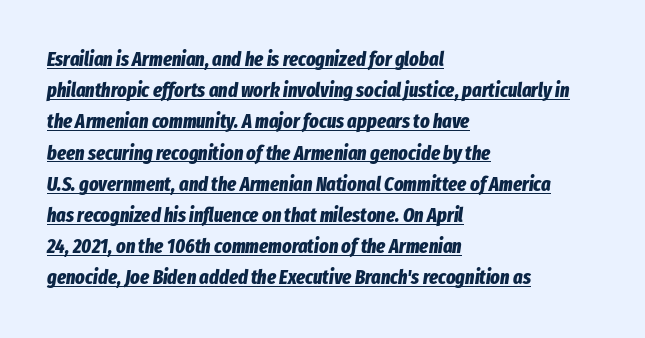
What decoration does the sample have? An underline. Typesetter's note: full bold, strokes at maximum text heaviness. This sample is left-justified, so line endings fall wherever the words run out. The line-height multiplier appears to be the usual default.
